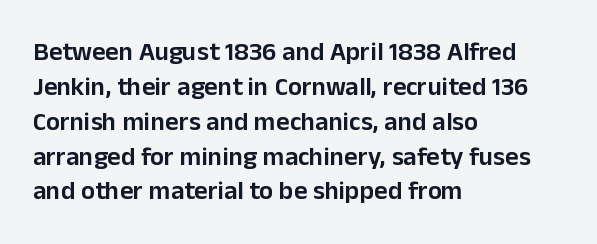
Q: Is the text bold? A: Semi-bold.
Q: Is the text italic (slanted)? A: No, it is upright.
Q: Is the text underlined? A: No.
Q: How is the paragraph aligned? A: Left-aligned.
Q: Is the spacing between letters normal or unusually wide? A: Normal.
Q: Is the spacing between lines tight, normal or loose? A: Normal.
